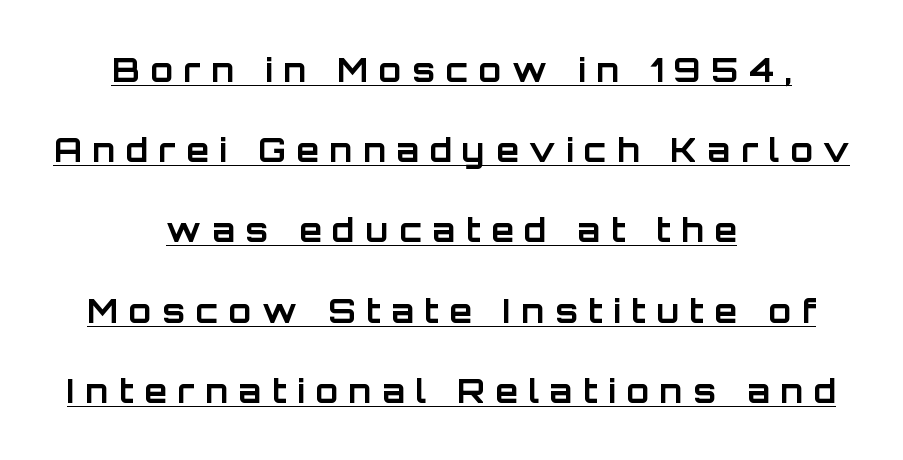
The image shows 33 px bold sans-serif type, upright; set centered, loose line spacing (2.43x), unusually wide letter spacing (+0.32 em), underlined; low stroke contrast and a large x-height.
